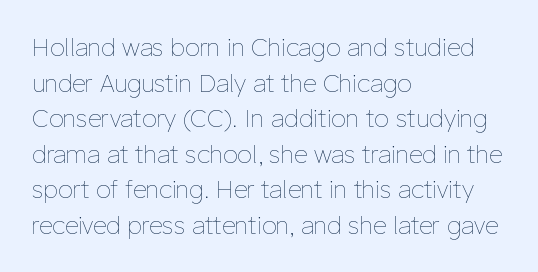
{"italic": "no", "bold": "no", "underline": "no", "align": "left", "line_spacing": "normal", "line_spacing_ratio": 1.48, "letter_spacing": "normal", "letter_spacing_em": 0.0, "glyph_px": 24}
